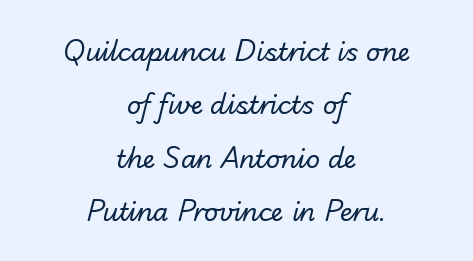
The image shows 25 px text type; set centered, loose line spacing (2.14x), normal letter spacing, not underlined.
